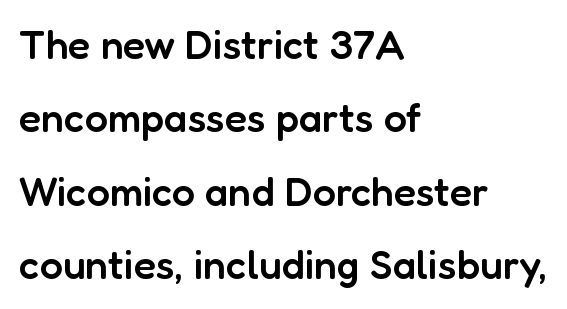
The passage shown is typeset with a sans-serif family. The passage shown is semibold, sitting just below true bold. Quick note: underline off. Compared with typical body copy, the letter spacing here is the same. Leftover space on each line is placed entirely after the last word. This sample has the flowing, uneven cadence of proportional lettering.
